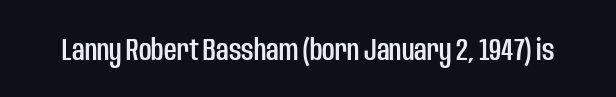
The image shows 31 px condensed sans-serif type, upright; set normal letter spacing, not underlined; low stroke contrast and a large x-height.
